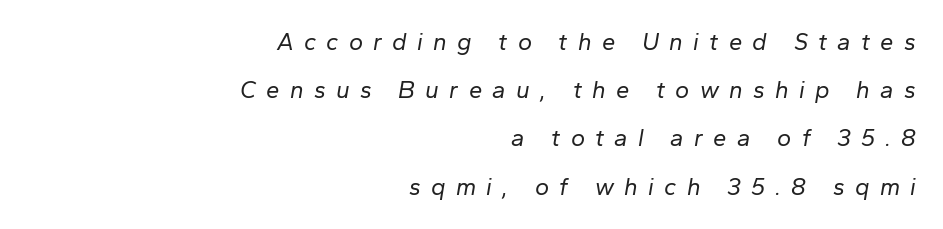
The image shows 24 px text type, italic (leaning right); set right-aligned, loose line spacing (2.01x), unusually wide letter spacing (+0.43 em), not underlined.
